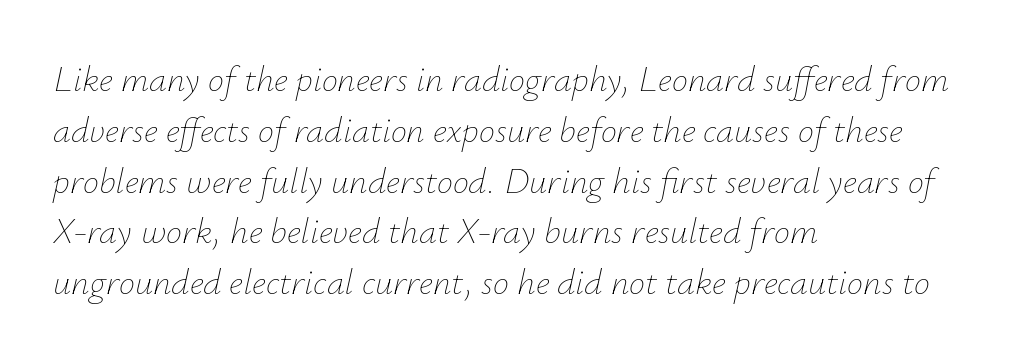
The image shows 36 px thin type, italic (leaning right); set left-aligned, normal line spacing (1.41x), normal letter spacing, not underlined; low stroke contrast and a small x-height.
